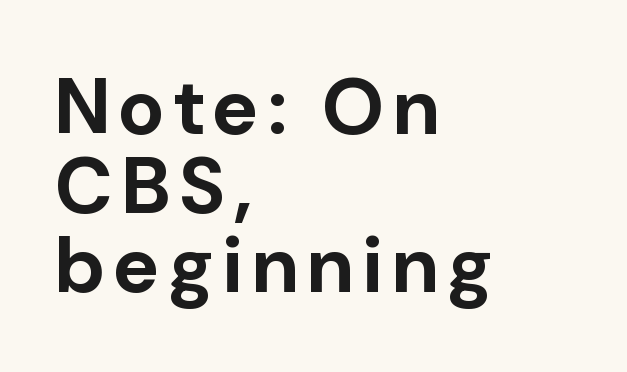
The image shows 79 px bold sans-serif type, upright; set left-aligned, tight line spacing (1.0x), not underlined; low stroke contrast and a medium x-height.
